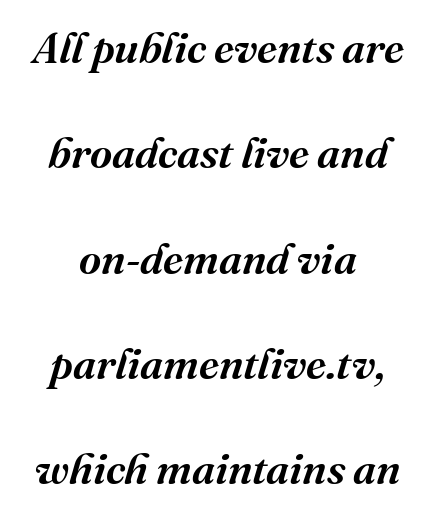
The image shows 43 px serif type, italic (leaning right); set centered, loose line spacing (2.45x), normal letter spacing, not underlined; medium stroke contrast and a medium x-height.
